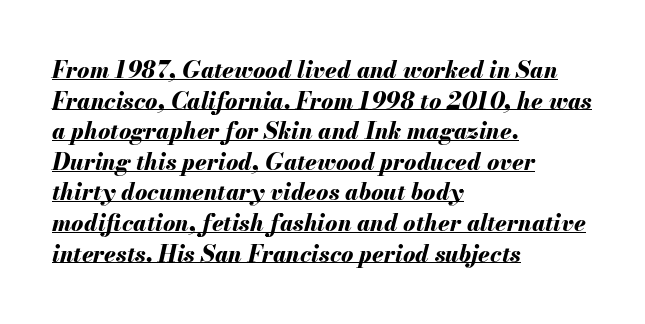
The image shows 23 px bold type, italic (leaning right); set left-aligned, normal line spacing (1.33x), normal letter spacing, underlined.
